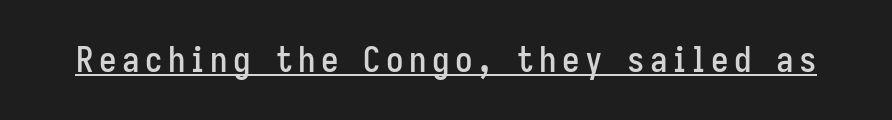
{"serif": "no", "italic": "no", "width": "condensed", "stroke_contrast": "low", "x_height": "medium", "monospaced": "no", "underline": "yes", "glyph_px": 35}
